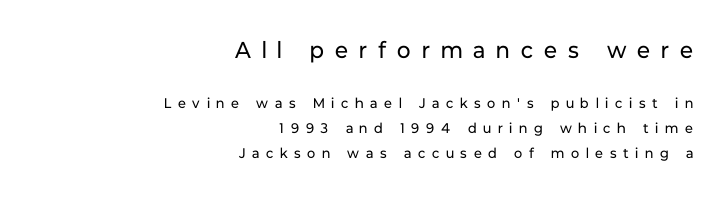
The image shows 23 px text type, upright; set right-aligned, line spacing 1.78x, unusually wide letter spacing (+0.48 em), not underlined; the first (top) block is 1.64x larger.
